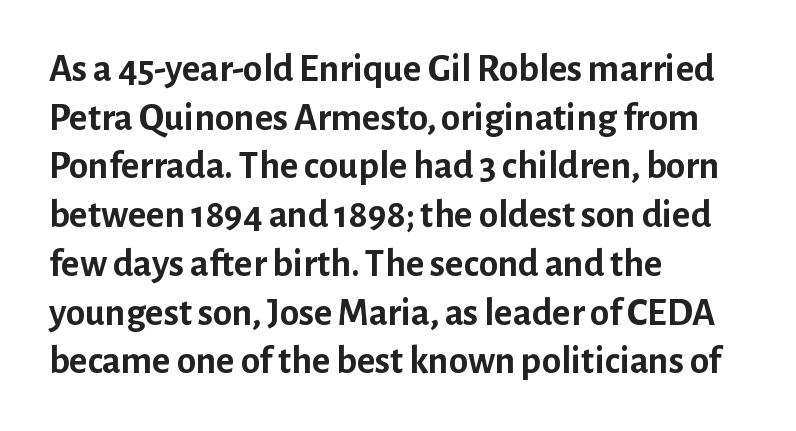
Here the glyphs are tracked normally, forming tight word shapes. Quick note: not italic, upright. The passage shown is typeset with a sans-serif family. A normal amount of white space separates one row of letters from the next. Weight: bold. The space beneath each line is pristine and unruled.
